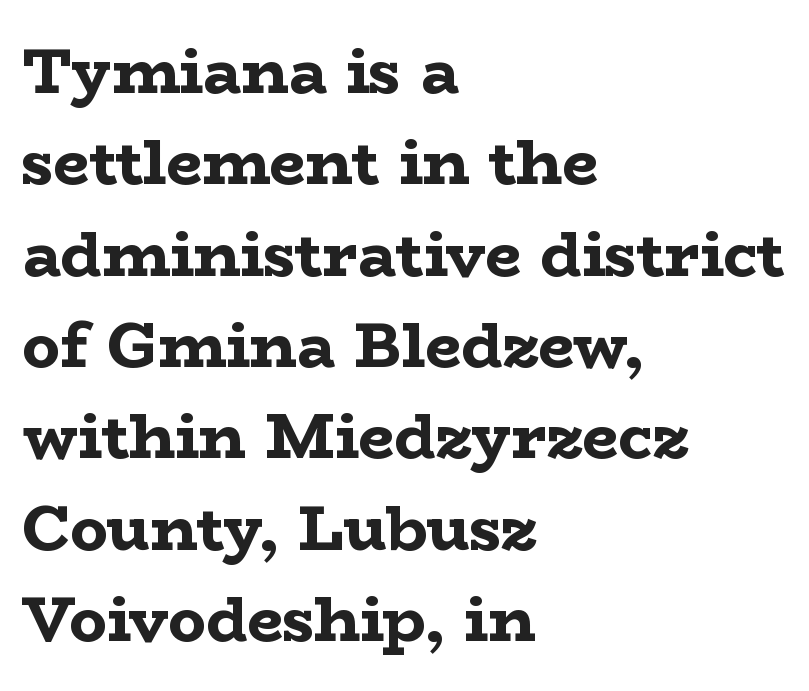
{"serif": "yes", "italic": "no", "bold": "yes", "weight": "bold", "width": "wide", "stroke_contrast": "low", "x_height": "medium", "monospaced": "no", "underline": "no", "align": "left", "line_spacing": "normal", "line_spacing_ratio": 1.45, "letter_spacing": "normal", "letter_spacing_em": 0.0, "glyph_px": 63}
